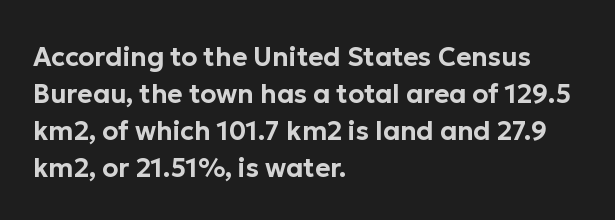
{"italic": "no", "underline": "no", "align": "left", "line_spacing": "normal", "line_spacing_ratio": 1.42, "letter_spacing": "normal", "letter_spacing_em": 0.0, "glyph_px": 26}
